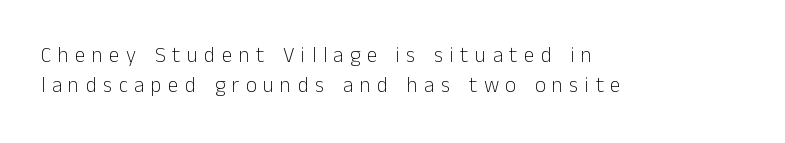
Underlining? Definitely not there. Line spacing here is normal. Left-aligned paragraph, ragged on the right. The font sits on the lighter half of the weight spectrum, regular included. Tall strokes in this sample are plumb rather than angled. Spacing between characters has been opened up far beyond the box default.
